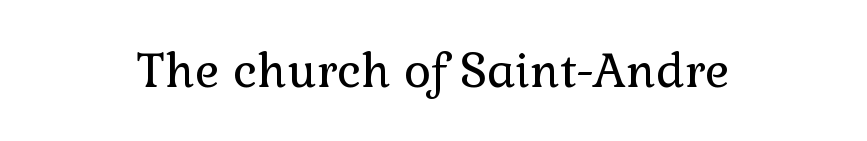
{"serif": "yes", "italic": "no", "bold": "no", "weight": "regular", "width": "normal", "x_height": "medium", "monospaced": "no", "underline": "no", "letter_spacing": "normal", "letter_spacing_em": 0.0, "glyph_px": 47}
